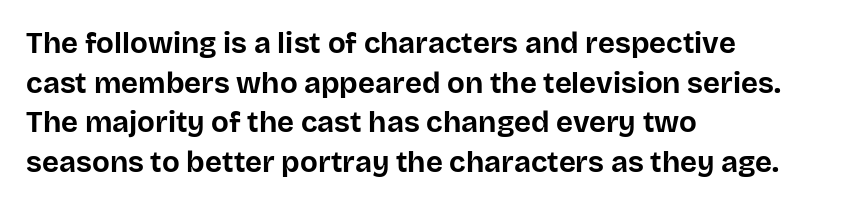
Q: Is the text bold? A: Yes.
Q: Is the text italic (slanted)? A: No, it is upright.
Q: Is the typeface a serif or a sans-serif typeface? A: Sans-serif.
Q: Is the text underlined? A: No.
Q: How is the paragraph aligned? A: Left-aligned.
Q: Is the spacing between letters normal or unusually wide? A: Normal.
Q: Is the spacing between lines tight, normal or loose? A: Normal.
Q: Width (condensed, normal, or wide)? A: Normal.
Q: Stroke contrast? A: Low.
Q: x-height? A: Large.
Q: Monospaced? A: No.
